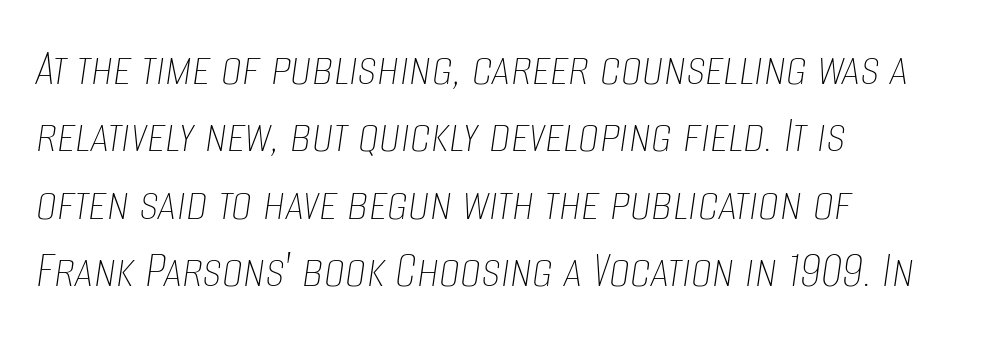
Q: Is the text bold? A: No.
Q: Is the text italic (slanted)? A: Yes, it leans right by about 8 degrees.
Q: Is the text underlined? A: No.
Q: How is the paragraph aligned? A: Left-aligned.
Q: Is the spacing between letters normal or unusually wide? A: Normal.
Q: Is the spacing between lines tight, normal or loose? A: Normal.
Q: Width (condensed, normal, or wide)? A: Condensed.
Q: Stroke contrast? A: Low.
Q: x-height? A: Large.
Q: Monospaced? A: No.
